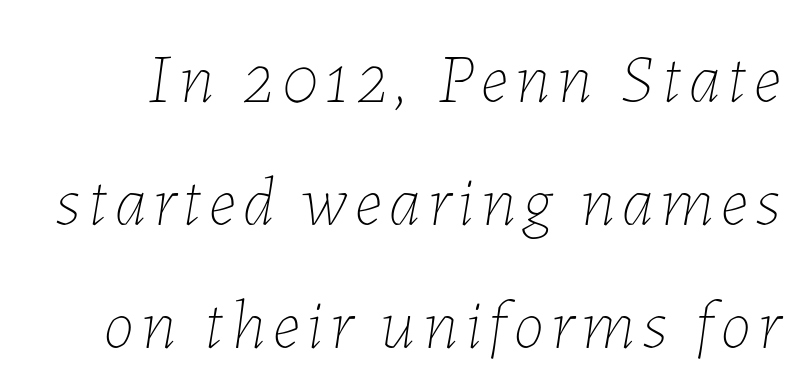
Q: Is the text bold? A: No.
Q: Is the text italic (slanted)? A: Yes, it leans right by about 7 degrees.
Q: Is the text underlined? A: No.
Q: Width (condensed, normal, or wide)? A: Normal.
Q: Stroke contrast? A: Low.
Q: x-height? A: Medium.
Q: Monospaced? A: No.
